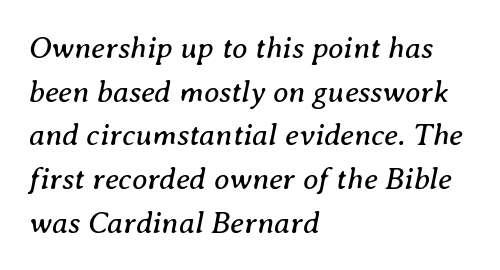
{"serif": "yes", "italic": "yes", "lean": "right", "slant_degrees": 8, "bold": "no", "weight": "regular", "width": "normal", "stroke_contrast": "medium", "x_height": "medium", "monospaced": "no", "underline": "no", "align": "left", "line_spacing": "normal", "line_spacing_ratio": 1.41, "letter_spacing": "normal", "letter_spacing_em": 0.0, "glyph_px": 31}
